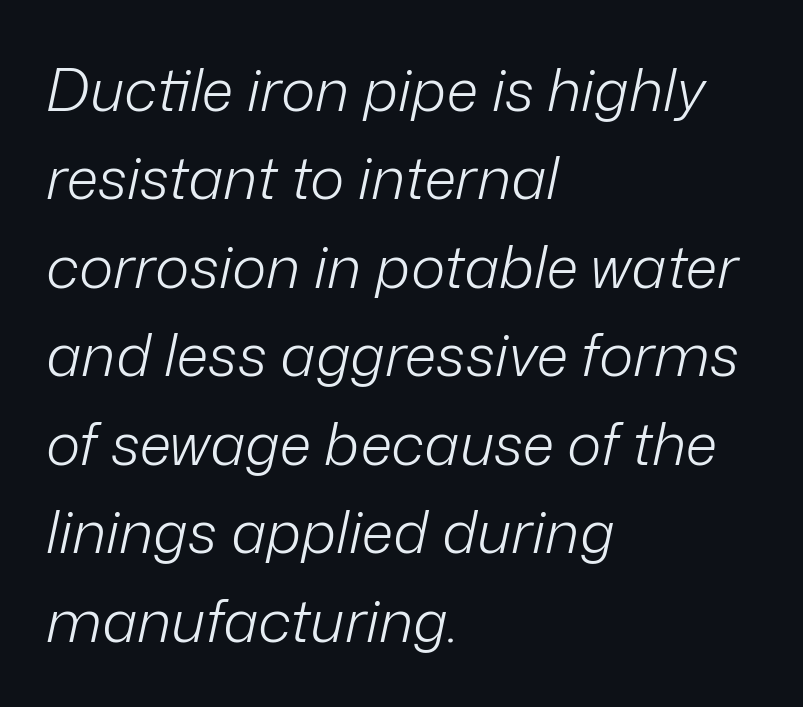
{"italic": "yes", "lean": "right", "slant_degrees": 12, "bold": "no", "weight": "light", "width": "normal", "stroke_contrast": "low", "x_height": "medium", "monospaced": "no", "underline": "no", "align": "left", "line_spacing": "normal", "line_spacing_ratio": 1.5, "letter_spacing": "normal", "letter_spacing_em": 0.0, "glyph_px": 59}
